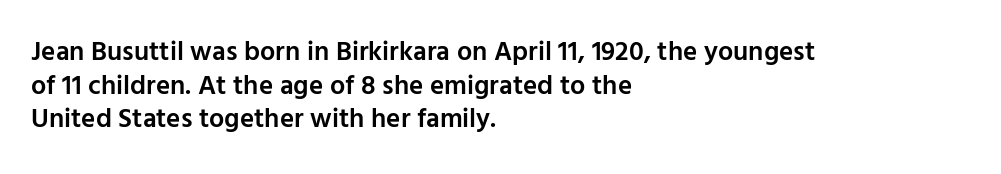
Does the copy run flush right? No — it runs flush left. The passage shown has conventional tracking throughout. Compared with an ordinary text face, these strokes are moderately heavier — a semibold. Unlike italic type, these characters show no tilt at all. No word sits above an underline.
